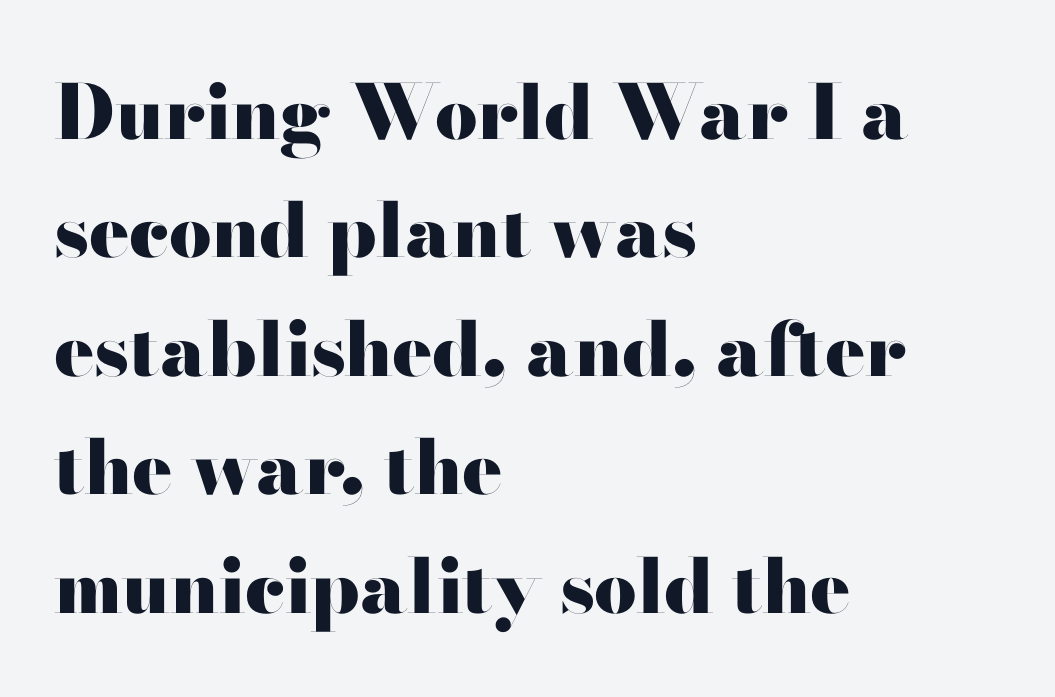
The zone under the glyphs is completely vacant. In terms of weight, the rendering is a true, heavy bold. Whoever set this chose a conventional vertical rhythm. A typesetter would call this zero additional tracking. If you drew a line through each stem, it would be perfectly vertical.
